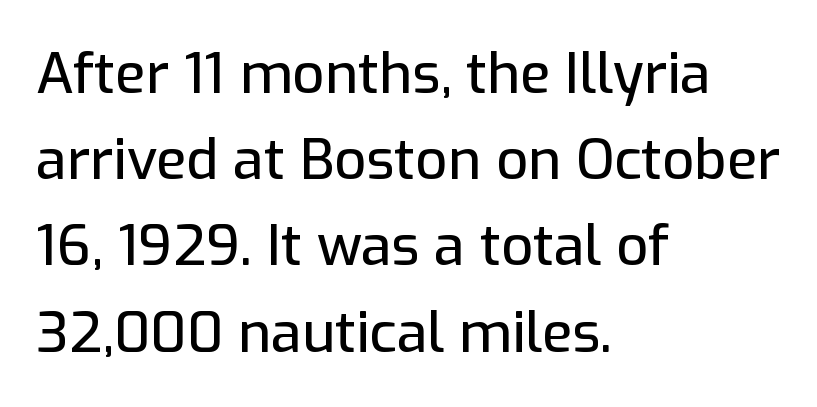
Casual observation: everything's shoved over to the left. The type is set solid horizontally, with unmodified tracking. Looks like regular typesetting: each glyph gets only the width it needs. Compared with typical paragraphs, the rows here are spaced about the same.
